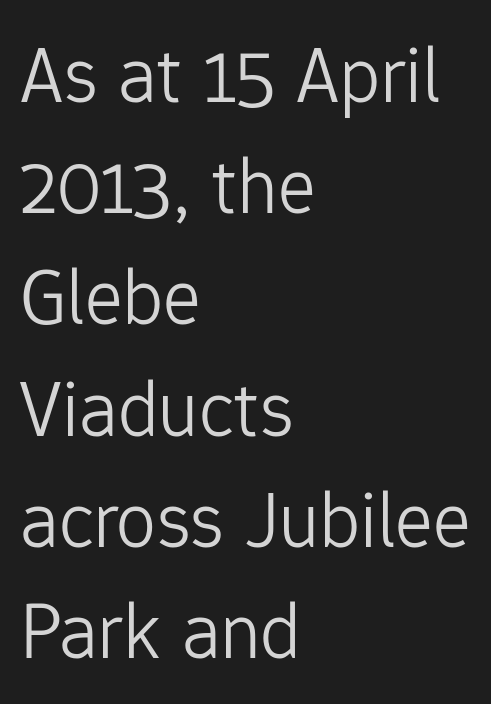
The image shows 80 px light sans-serif type, upright; set left-aligned, normal line spacing (1.39x), normal letter spacing, not underlined; low stroke contrast and a medium x-height.
